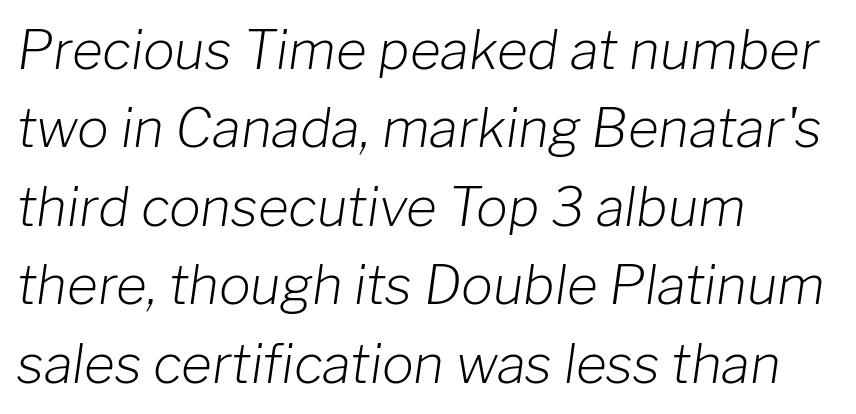
Plain, unruled lines of type. Horizontal alignment here is leftward, the default for most running prose. These lines sit exactly where default settings would place them. The horizontal fit of the characters is conventional and even. The strokes carry an ordinary text weight at most. Think of a printed novel: that variable character pitch is what you see here.
